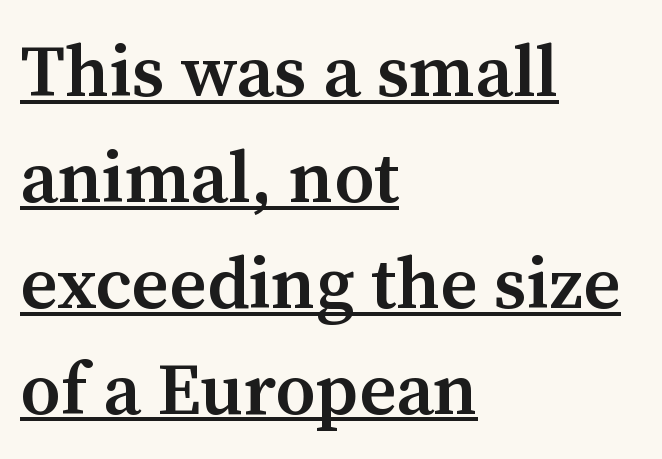
Yep, those are serifs on the letters. Vertical spacing — default. In terms of weight, the rendering is demibold, just under bold. Is this a fixed-width face? No — the glyphs have proportional, varying widths.
